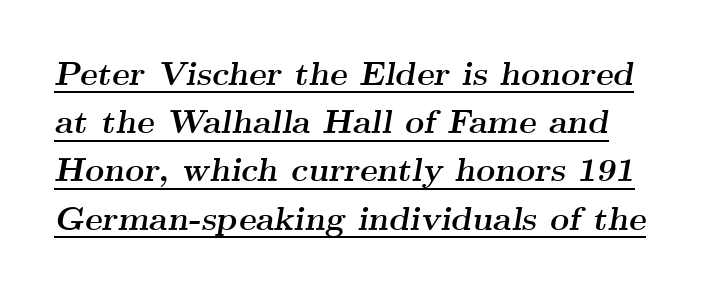
Honestly, the row spacing looks completely unremarkable. In terms of letterform style, serifs are clearly present. The rendering uses natural spacing where letterforms have individual widths. The glyphs are accompanied by a horizontal stroke just below them.
